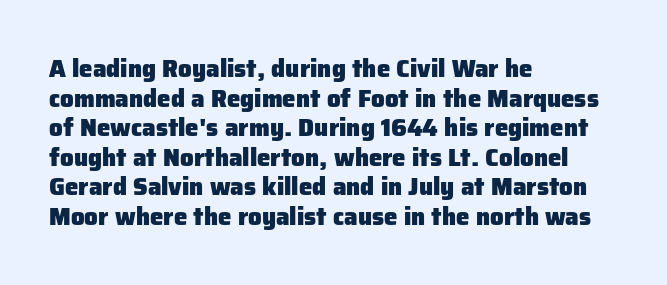
The image shows 24 px bold type, upright; set left-aligned, line spacing 1.23x, normal letter spacing, not underlined.
